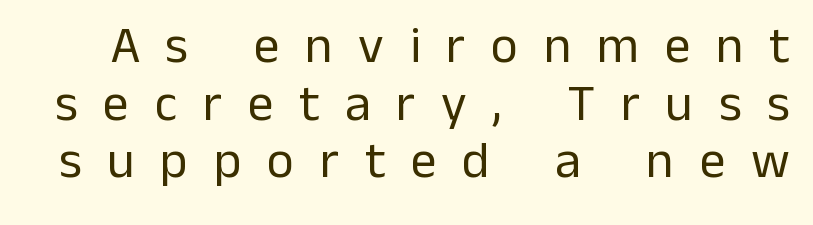
{"serif": "no", "italic": "no", "bold": "no", "weight": "regular", "width": "normal", "stroke_contrast": "low", "x_height": "medium", "monospaced": "no", "underline": "no", "line_spacing": "tight", "line_spacing_ratio": 1.11, "letter_spacing": "wide", "letter_spacing_em": 0.49, "glyph_px": 52}
